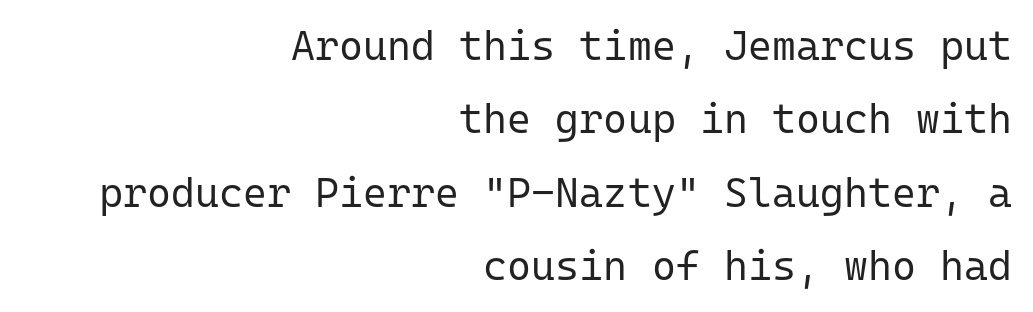
Q: Is the text bold? A: No.
Q: Is the text italic (slanted)? A: No, it is upright.
Q: Is the typeface a serif or a sans-serif typeface? A: Sans-serif.
Q: Is the text underlined? A: No.
Q: How is the paragraph aligned? A: Right-aligned.
Q: Is the spacing between letters normal or unusually wide? A: Normal.
Q: Width (condensed, normal, or wide)? A: Normal.
Q: Stroke contrast? A: Low.
Q: x-height? A: Medium.
Q: Monospaced? A: Yes.
